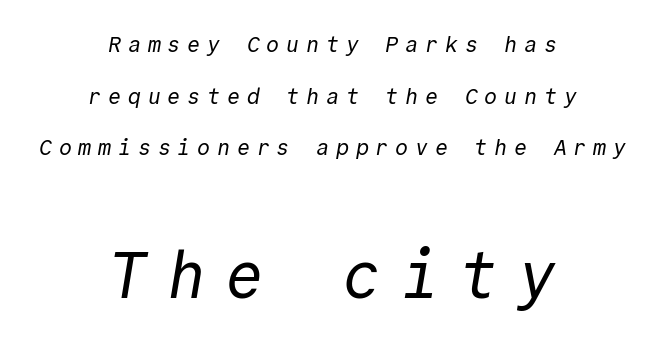
The image shows 65 px regular-weight sans-serif type, monospaced; set centered, loose line spacing (2.35x), unusually wide letter spacing (+0.3 em), not underlined; the second (bottom) block is 2.95x larger; a medium x-height.
